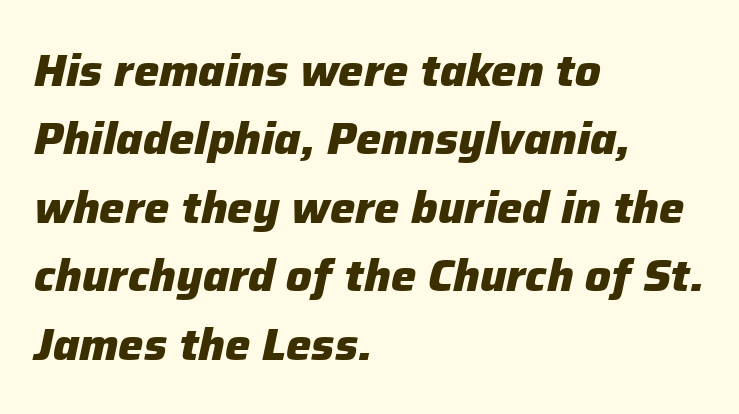
The image shows 45 px heavy type, italic (leaning right); set left-aligned, normal line spacing (1.52x), normal letter spacing, not underlined; low stroke contrast and a medium x-height.
